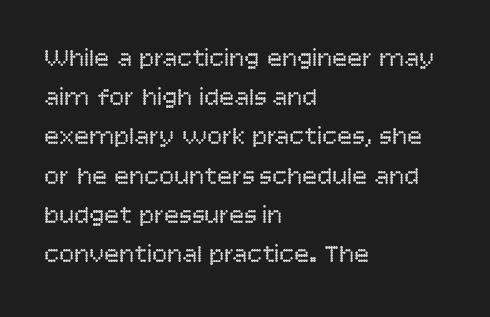
Q: Is the text bold? A: No.
Q: Is the text italic (slanted)? A: No, it is upright.
Q: Is the text underlined? A: No.
Q: How is the paragraph aligned? A: Left-aligned.
Q: Is the spacing between letters normal or unusually wide? A: Normal.
Q: Is the spacing between lines tight, normal or loose? A: Normal.
